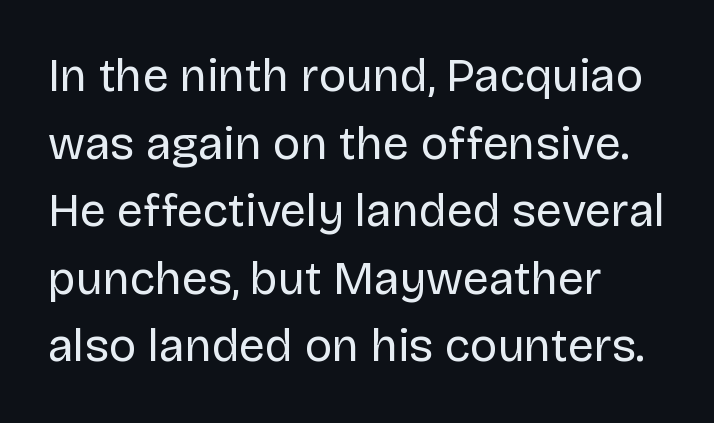
{"serif": "no", "italic": "no", "bold": "no", "weight": "regular", "width": "normal", "stroke_contrast": "low", "x_height": "large", "monospaced": "no", "underline": "no", "align": "left", "line_spacing": "normal", "line_spacing_ratio": 1.47, "letter_spacing": "normal", "letter_spacing_em": 0.0, "glyph_px": 46}
